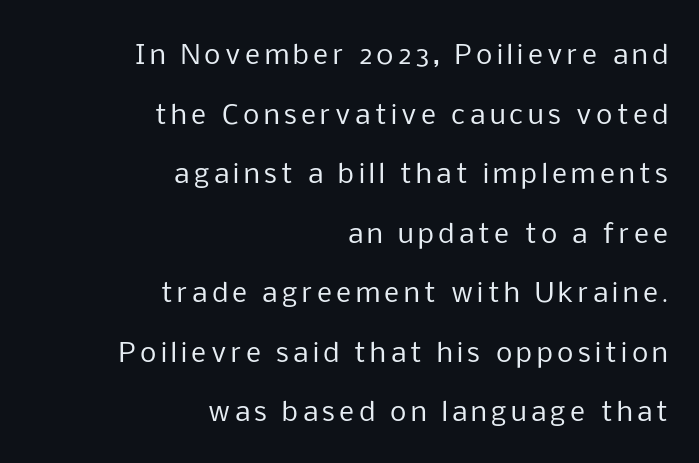
Q: Is the text bold? A: No.
Q: Is the text italic (slanted)? A: No, it is upright.
Q: Is the text underlined? A: No.
Q: How is the paragraph aligned? A: Right-aligned.
Q: Is the spacing between lines tight, normal or loose? A: Loose.
